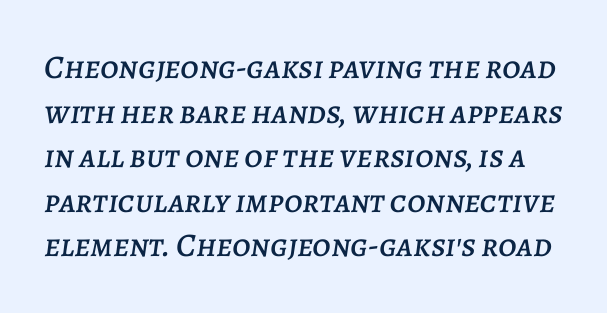
{"italic": "yes", "lean": "right", "slant_degrees": 7, "width": "normal", "stroke_contrast": "low", "x_height": "large", "monospaced": "no", "underline": "no", "line_spacing": "normal", "line_spacing_ratio": 1.35, "letter_spacing": "normal", "letter_spacing_em": 0.0, "glyph_px": 33}
